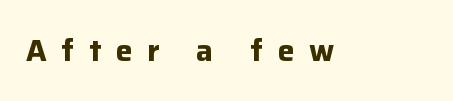
Q: Is the text bold? A: Yes.
Q: Is the text italic (slanted)? A: No, it is upright.
Q: Is the typeface a serif or a sans-serif typeface? A: Sans-serif.
Q: Is the text underlined? A: No.
Q: Is the spacing between letters normal or unusually wide? A: Unusually wide.
Q: Width (condensed, normal, or wide)? A: Normal.
Q: Stroke contrast? A: Low.
Q: x-height? A: Medium.
Q: Monospaced? A: No.
